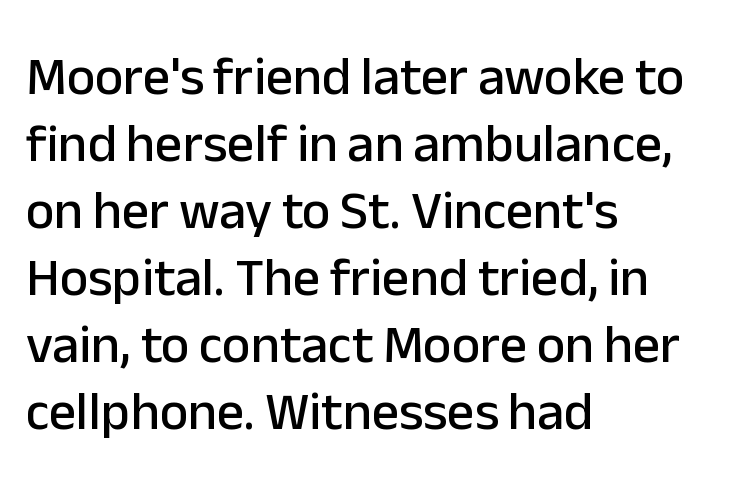
{"serif": "no", "italic": "no", "width": "normal", "stroke_contrast": "low", "x_height": "medium", "monospaced": "no", "underline": "no", "align": "left", "line_spacing_ratio": 1.24, "letter_spacing": "normal", "letter_spacing_em": 0.0, "glyph_px": 54}
